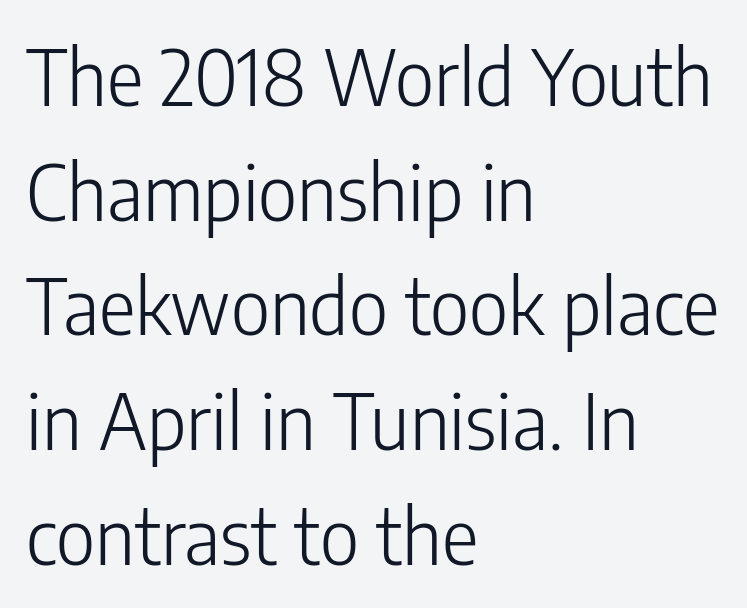
{"serif": "no", "italic": "no", "bold": "no", "weight": "light", "width": "condensed", "stroke_contrast": "low", "x_height": "medium", "monospaced": "no", "underline": "no", "align": "left", "line_spacing": "normal", "line_spacing_ratio": 1.49, "letter_spacing": "normal", "letter_spacing_em": 0.0, "glyph_px": 77}
